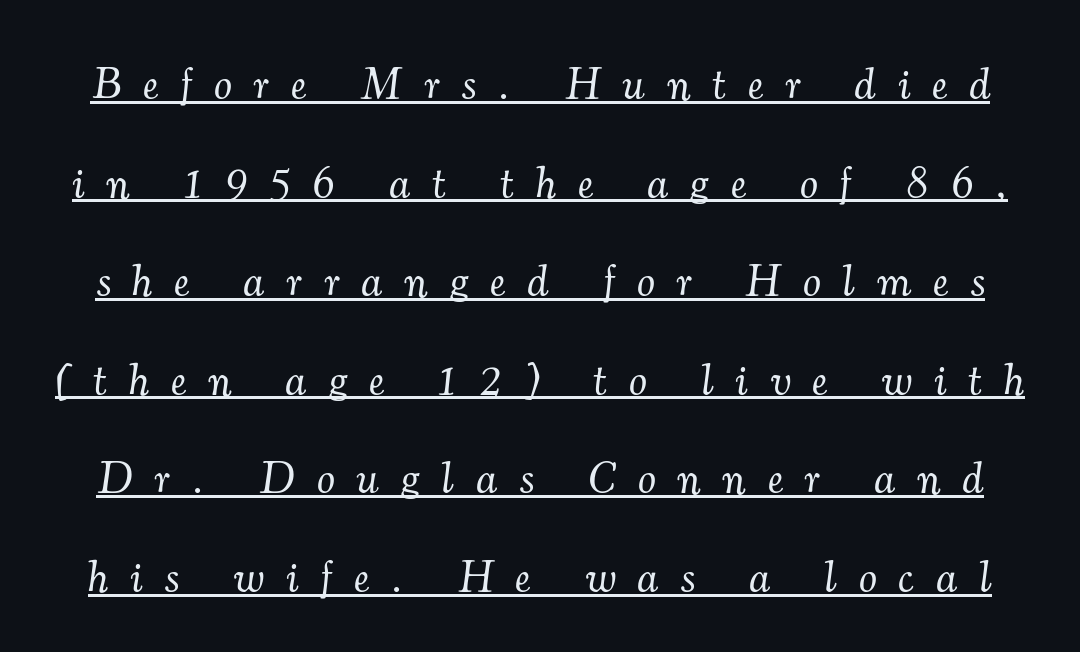
{"serif": "yes", "italic": "yes", "lean": "right", "slant_degrees": 7, "bold": "no", "weight": "light", "width": "normal", "stroke_contrast": "medium", "x_height": "small", "monospaced": "no", "underline": "yes", "line_spacing": "loose", "line_spacing_ratio": 2.19, "letter_spacing": "wide", "letter_spacing_em": 0.49, "glyph_px": 45}
